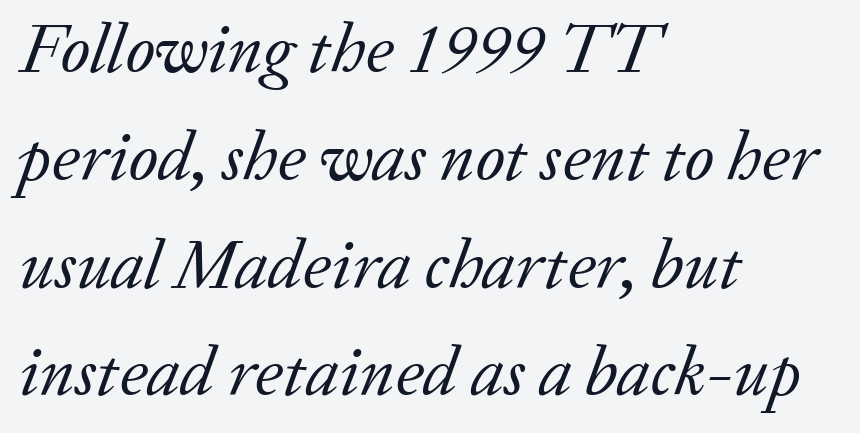
The image shows 70 px regular-weight serif type, italic (leaning right); set left-aligned, normal line spacing (1.54x), normal letter spacing, not underlined; low stroke contrast and a medium x-height.
